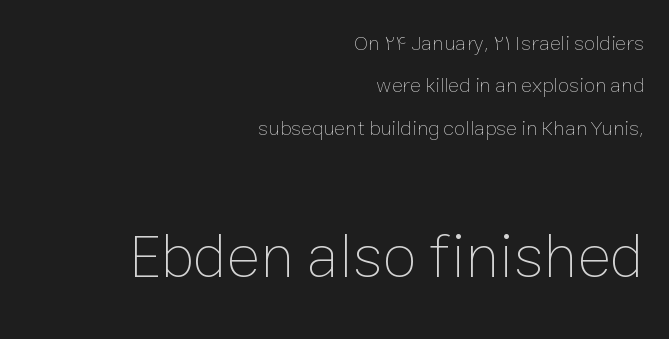
{"italic": "no", "bold": "no", "weight": "thin", "width": "normal", "stroke_contrast": "low", "x_height": "medium", "monospaced": "no", "underline": "no", "align": "right", "line_spacing": "loose", "line_spacing_ratio": 2.02, "letter_spacing": "normal", "letter_spacing_em": 0.0, "larger_block": "second", "size_ratio": 3.0, "glyph_px": 63}
